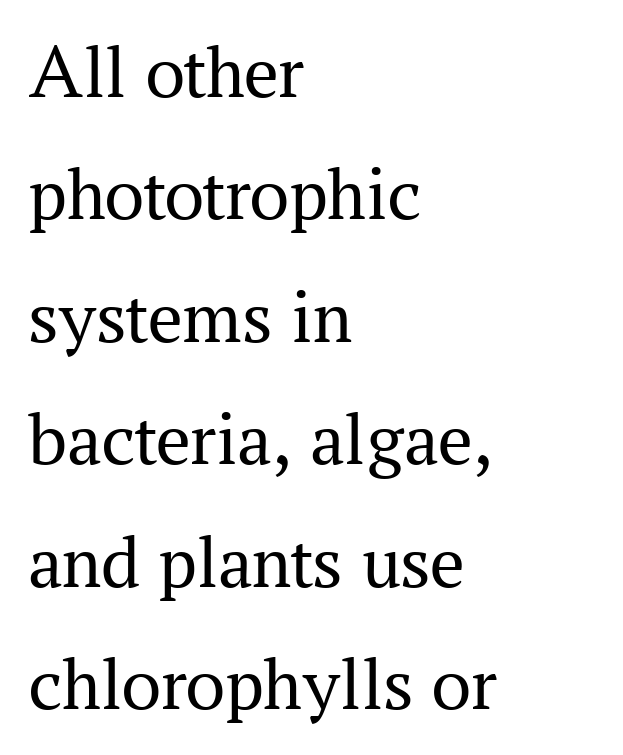
Q: Is the text bold? A: No.
Q: Is the text italic (slanted)? A: No, it is upright.
Q: Is the typeface a serif or a sans-serif typeface? A: Serif.
Q: Is the text underlined? A: No.
Q: How is the paragraph aligned? A: Left-aligned.
Q: Is the spacing between letters normal or unusually wide? A: Normal.
Q: Is the spacing between lines tight, normal or loose? A: Normal.
Q: Width (condensed, normal, or wide)? A: Normal.
Q: Stroke contrast? A: Medium.
Q: x-height? A: Medium.
Q: Monospaced? A: No.
